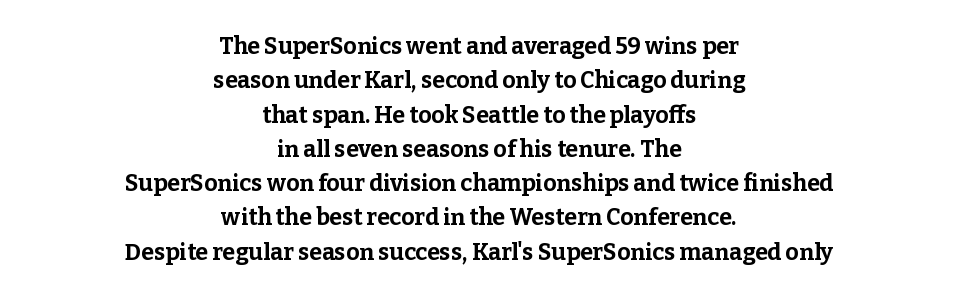
Q: Is the text bold? A: Yes.
Q: Is the text italic (slanted)? A: No, it is upright.
Q: Is the text underlined? A: No.
Q: How is the paragraph aligned? A: Centered.
Q: Is the spacing between letters normal or unusually wide? A: Normal.
Q: Is the spacing between lines tight, normal or loose? A: Normal.
